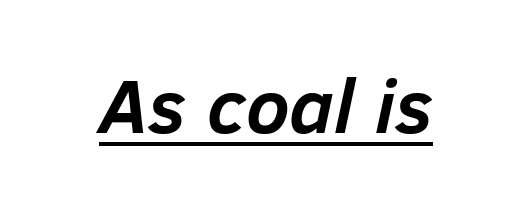
The whole block is typeset with a tilt. The lettering is marked with a stroke running underneath it. Is the type bold? Yes — the strokes are clearly thick and heavy. Think of a printed novel: that variable character pitch is what you see here.
